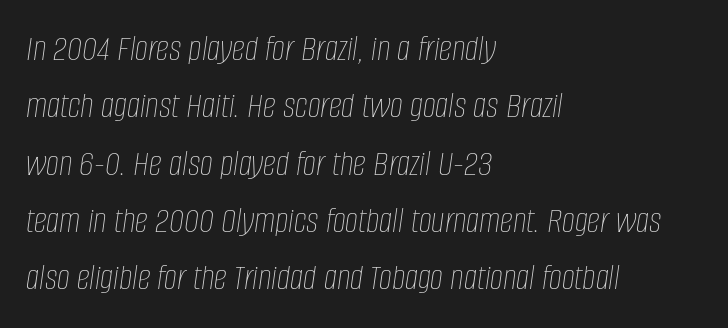
{"italic": "yes", "lean": "right", "slant_degrees": 8, "bold": "no", "weight": "thin", "width": "condensed", "stroke_contrast": "low", "x_height": "large", "monospaced": "no", "underline": "no", "align": "left", "line_spacing": "normal", "line_spacing_ratio": 1.55, "letter_spacing": "normal", "letter_spacing_em": 0.0, "glyph_px": 37}
